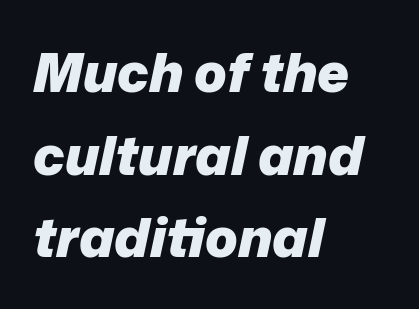
{"italic": "yes", "lean": "right", "slant_degrees": 12, "bold": "yes", "weight": "heavy", "width": "normal", "stroke_contrast": "low", "x_height": "medium", "monospaced": "no", "underline": "no", "align": "left", "line_spacing": "normal", "line_spacing_ratio": 1.53, "letter_spacing": "normal", "letter_spacing_em": 0.0, "glyph_px": 54}
